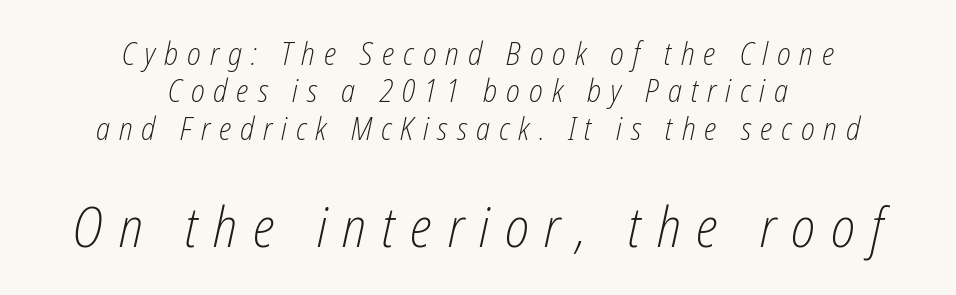
{"italic": "yes", "lean": "right", "slant_degrees": 12, "bold": "no", "weight": "light", "width": "condensed", "stroke_contrast": "low", "x_height": "medium", "monospaced": "no", "underline": "no", "align": "center", "line_spacing_ratio": 1.17, "letter_spacing": "wide", "letter_spacing_em": 0.28, "larger_block": "second", "size_ratio": 1.75, "glyph_px": 56}
